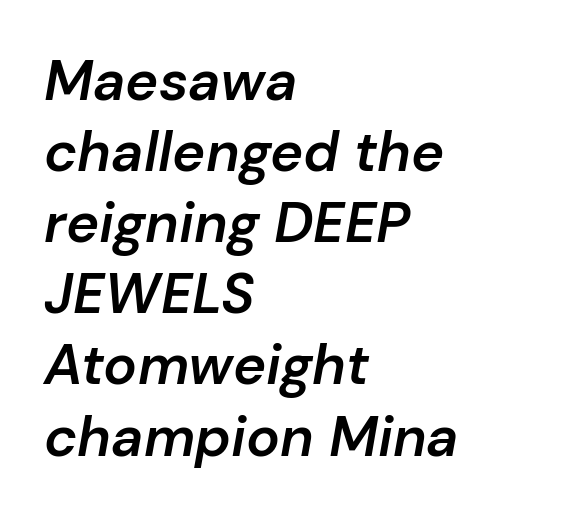
{"italic": "yes", "lean": "right", "slant_degrees": 10, "bold": "semi", "weight": "semibold", "width": "normal", "stroke_contrast": "low", "x_height": "medium", "monospaced": "no", "underline": "no", "align": "left", "line_spacing": "normal", "line_spacing_ratio": 1.27, "letter_spacing": "normal", "letter_spacing_em": 0.0, "glyph_px": 56}
